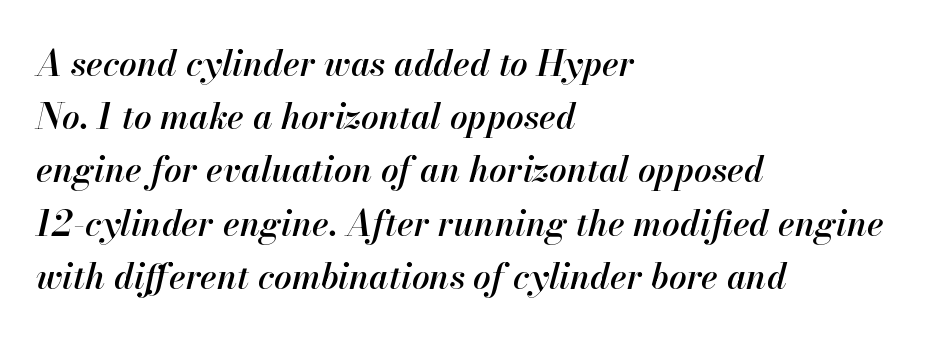
Q: Is the text bold? A: Semi-bold.
Q: Is the text italic (slanted)? A: Yes, it leans right by about 13 degrees.
Q: Is the text underlined? A: No.
Q: How is the paragraph aligned? A: Left-aligned.
Q: Is the spacing between letters normal or unusually wide? A: Normal.
Q: Is the spacing between lines tight, normal or loose? A: Normal.
Q: Width (condensed, normal, or wide)? A: Normal.
Q: Stroke contrast? A: High.
Q: x-height? A: Small.
Q: Monospaced? A: No.
